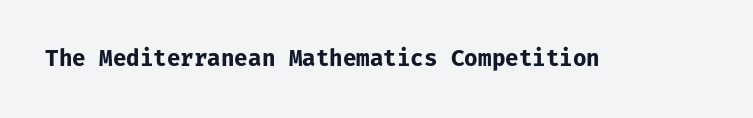
{"italic": "no", "bold": "yes", "underline": "no", "letter_spacing": "normal", "letter_spacing_em": 0.0, "glyph_px": 22}
